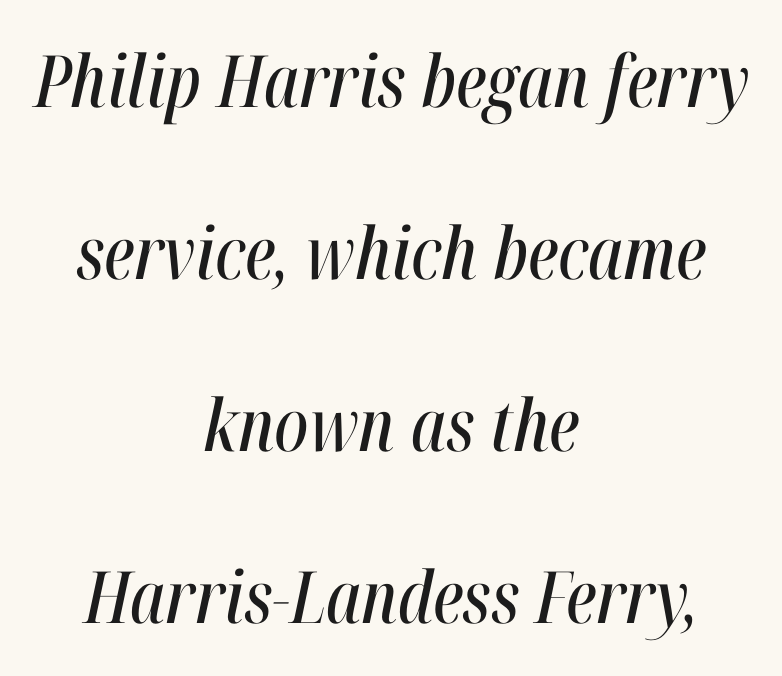
Q: Is the text italic (slanted)? A: Yes, it leans right by about 12 degrees.
Q: Is the text underlined? A: No.
Q: How is the paragraph aligned? A: Centered.
Q: Is the spacing between letters normal or unusually wide? A: Normal.
Q: Is the spacing between lines tight, normal or loose? A: Loose.
Q: Width (condensed, normal, or wide)? A: Condensed.
Q: Stroke contrast? A: High.
Q: x-height? A: Medium.
Q: Monospaced? A: No.
